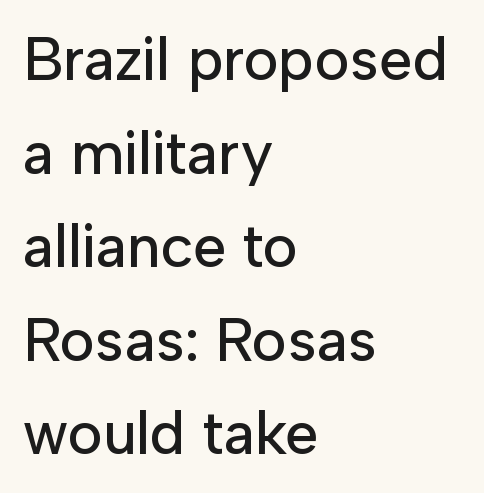
{"serif": "no", "italic": "no", "width": "normal", "stroke_contrast": "low", "x_height": "medium", "monospaced": "no", "underline": "no", "align": "left", "line_spacing": "normal", "line_spacing_ratio": 1.56, "letter_spacing": "normal", "letter_spacing_em": 0.0, "glyph_px": 60}
